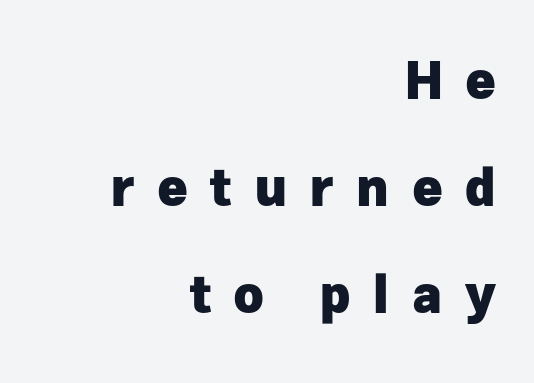
{"serif": "no", "italic": "no", "bold": "yes", "weight": "heavy", "width": "normal", "stroke_contrast": "low", "x_height": "medium", "monospaced": "no", "underline": "no", "align": "right", "line_spacing": "loose", "line_spacing_ratio": 2.06, "letter_spacing": "wide", "letter_spacing_em": 0.43, "glyph_px": 52}
